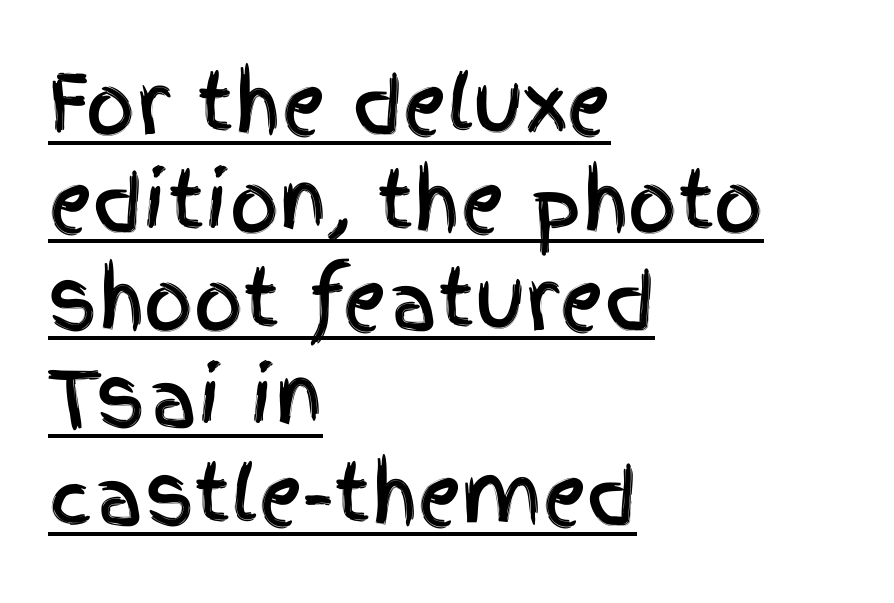
{"serif": "no", "italic": "no", "width": "condensed", "x_height": "large", "monospaced": "no", "underline": "yes", "align": "left", "line_spacing": "normal", "line_spacing_ratio": 1.27, "letter_spacing": "normal", "letter_spacing_em": 0.0, "glyph_px": 77}
